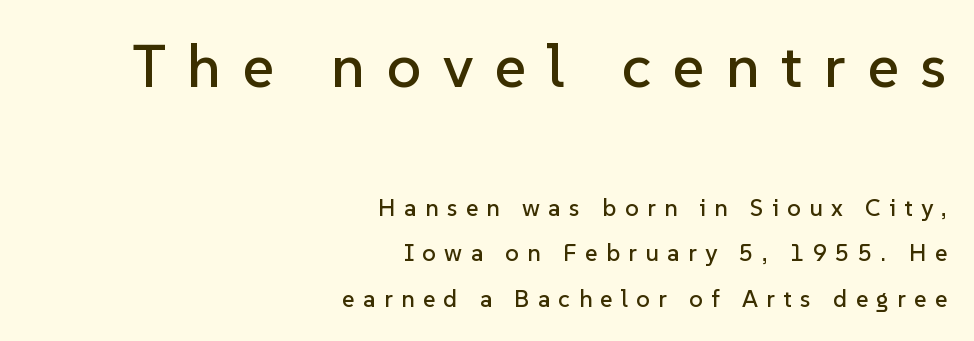
Q: Is the text italic (slanted)? A: No, it is upright.
Q: Is the typeface a serif or a sans-serif typeface? A: Sans-serif.
Q: Is the text underlined? A: No.
Q: How is the paragraph aligned? A: Right-aligned.
Q: Is the spacing between letters normal or unusually wide? A: Unusually wide.
Q: Is the spacing between lines tight, normal or loose? A: Loose.
Q: Which block of text is set in a larger size, the first (top) or the second (bottom)? A: The first (top) one.
Q: Width (condensed, normal, or wide)? A: Normal.
Q: Stroke contrast? A: Low.
Q: x-height? A: Medium.
Q: Monospaced? A: No.
